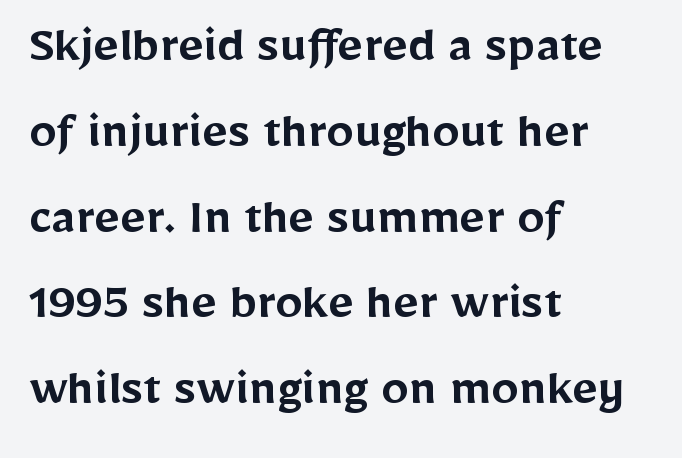
Q: Is the text bold? A: Semi-bold.
Q: Is the text italic (slanted)? A: No, it is upright.
Q: Is the typeface a serif or a sans-serif typeface? A: Sans-serif.
Q: Is the text underlined? A: No.
Q: How is the paragraph aligned? A: Left-aligned.
Q: Is the spacing between letters normal or unusually wide? A: Normal.
Q: Is the spacing between lines tight, normal or loose? A: Normal.
Q: Width (condensed, normal, or wide)? A: Normal.
Q: Stroke contrast? A: Low.
Q: x-height? A: Medium.
Q: Monospaced? A: No.
